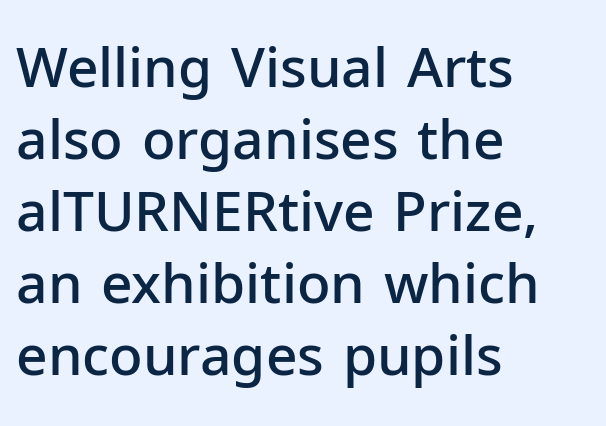
The image shows 55 px semibold sans-serif type, upright; set left-aligned, normal line spacing (1.31x), normal letter spacing, not underlined; low stroke contrast and a medium x-height.
